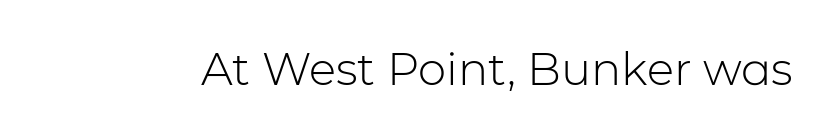
{"serif": "no", "italic": "no", "bold": "no", "weight": "light", "width": "normal", "stroke_contrast": "low", "x_height": "medium", "monospaced": "no", "underline": "no", "letter_spacing": "normal", "letter_spacing_em": 0.0, "glyph_px": 45}
